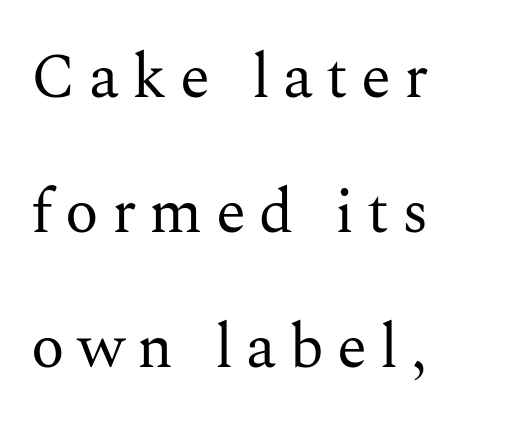
{"serif": "yes", "italic": "no", "bold": "no", "weight": "regular", "width": "normal", "stroke_contrast": "medium", "x_height": "medium", "monospaced": "no", "underline": "no", "align": "left", "line_spacing": "loose", "line_spacing_ratio": 2.18, "letter_spacing": "wide", "letter_spacing_em": 0.21, "glyph_px": 62}
